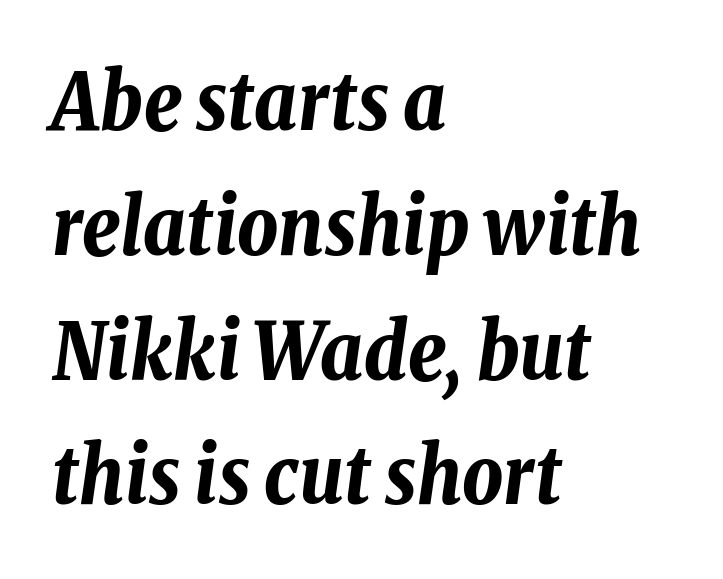
Q: Is the text bold? A: Yes.
Q: Is the text italic (slanted)? A: Yes, it leans right by about 8 degrees.
Q: Is the text underlined? A: No.
Q: How is the paragraph aligned? A: Left-aligned.
Q: Is the spacing between letters normal or unusually wide? A: Normal.
Q: Is the spacing between lines tight, normal or loose? A: Normal.
Q: Width (condensed, normal, or wide)? A: Condensed.
Q: Stroke contrast? A: Low.
Q: x-height? A: Medium.
Q: Monospaced? A: No.
